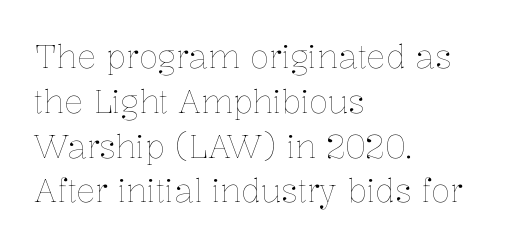
{"italic": "no", "bold": "no", "weight": "thin", "width": "normal", "stroke_contrast": "low", "x_height": "medium", "monospaced": "no", "underline": "no", "align": "left", "line_spacing": "normal", "line_spacing_ratio": 1.4, "letter_spacing": "normal", "letter_spacing_em": 0.0, "glyph_px": 32}
